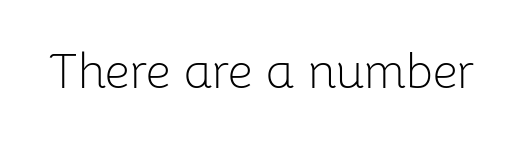
The image shows 49 px light sans-serif type, upright; set normal letter spacing, not underlined; low stroke contrast and a medium x-height.
